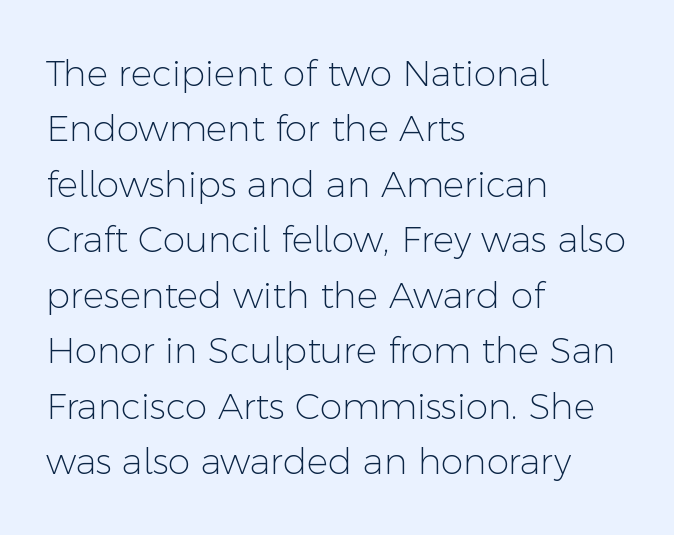
Q: Is the text bold? A: No.
Q: Is the text italic (slanted)? A: No, it is upright.
Q: Is the typeface a serif or a sans-serif typeface? A: Sans-serif.
Q: Is the text underlined? A: No.
Q: How is the paragraph aligned? A: Left-aligned.
Q: Is the spacing between letters normal or unusually wide? A: Normal.
Q: Is the spacing between lines tight, normal or loose? A: Normal.
Q: Width (condensed, normal, or wide)? A: Normal.
Q: Stroke contrast? A: Low.
Q: x-height? A: Medium.
Q: Monospaced? A: No.
